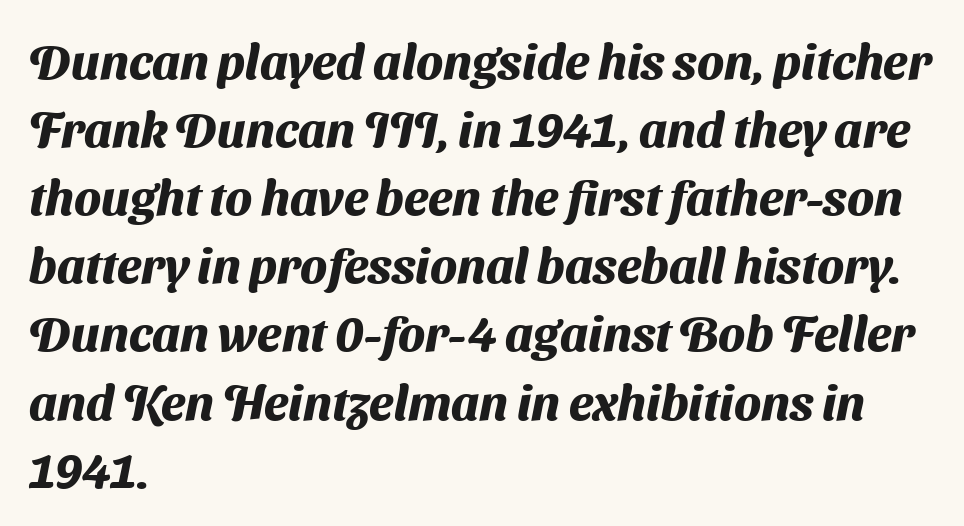
The image shows 49 px heavy sans-serif type; set left-aligned, normal line spacing (1.39x), normal letter spacing, not underlined; medium stroke contrast and a medium x-height.
